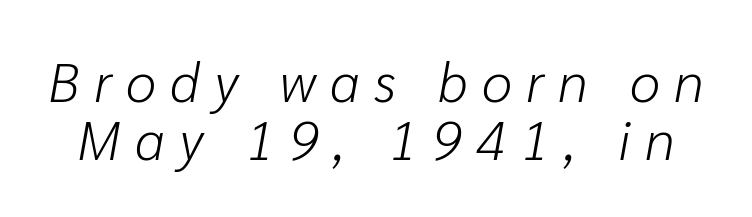
{"italic": "yes", "lean": "right", "slant_degrees": 10, "bold": "no", "weight": "light", "width": "normal", "stroke_contrast": "low", "x_height": "medium", "monospaced": "no", "underline": "no", "line_spacing": "tight", "line_spacing_ratio": 1.06, "letter_spacing": "wide", "letter_spacing_em": 0.26, "glyph_px": 55}
